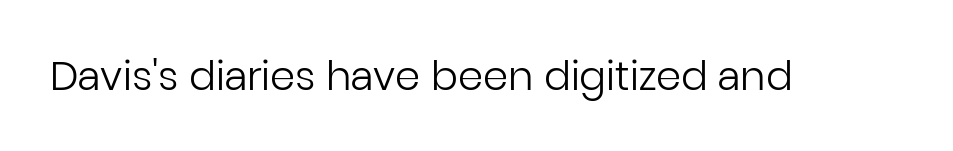
The image shows 40 px regular-weight sans-serif type, upright; set normal letter spacing, not underlined; low stroke contrast and a medium x-height.
